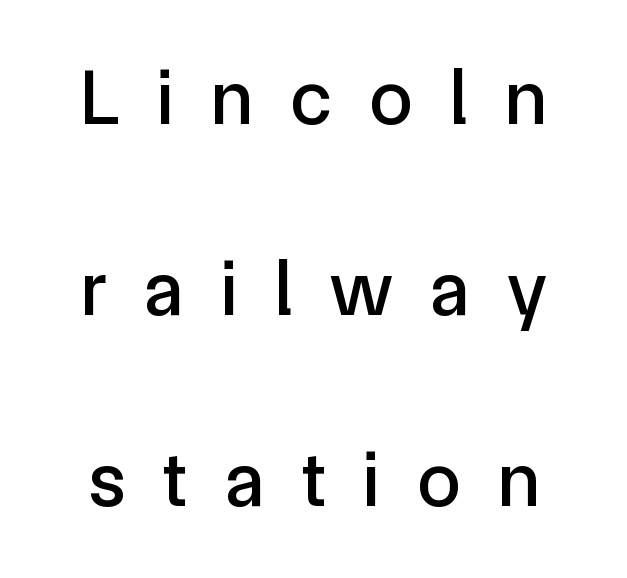
The image shows 78 px sans-serif type, upright; set loose line spacing (2.45x), unusually wide letter spacing (+0.48 em), not underlined; a medium x-height.
